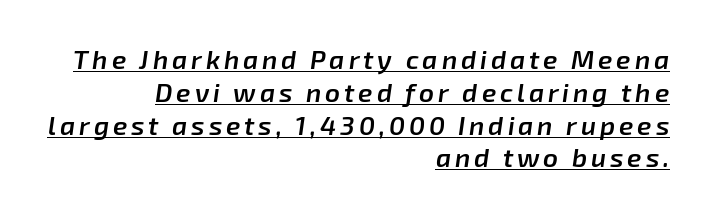
Q: Is the text bold? A: Semi-bold.
Q: Is the text italic (slanted)? A: Yes, it leans right by about 8 degrees.
Q: Is the text underlined? A: Yes.
Q: How is the paragraph aligned? A: Right-aligned.
Q: Is the spacing between lines tight, normal or loose? A: Normal.
